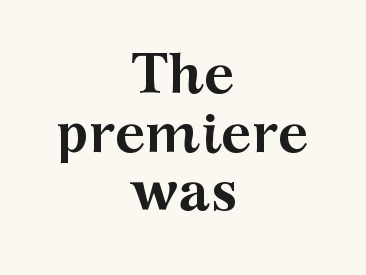
This is heavy type, rendered in bold. You could not count columns in this text — the font is proportionally spaced. Short and long lines alike share a common midpoint. The rendering keeps characters at their native spacing. When letters stand straight like this, we call the style roman or upright.
